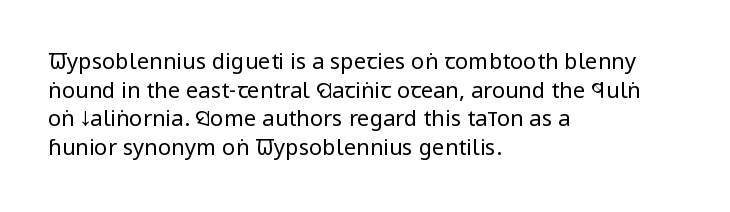
{"italic": "no", "bold": "no", "underline": "no", "align": "left", "line_spacing": "normal", "line_spacing_ratio": 1.3, "letter_spacing": "normal", "letter_spacing_em": 0.0, "glyph_px": 22}
